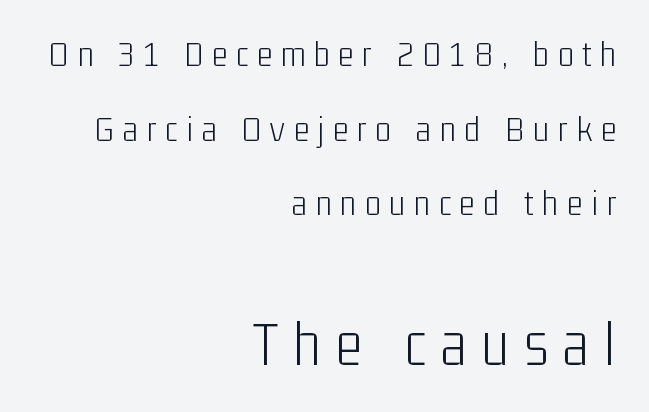
{"serif": "no", "italic": "no", "bold": "no", "weight": "light", "width": "condensed", "stroke_contrast": "low", "x_height": "medium", "monospaced": "no", "underline": "no", "align": "right", "line_spacing": "loose", "line_spacing_ratio": 2.02, "letter_spacing": "wide", "letter_spacing_em": 0.24, "larger_block": "second", "size_ratio": 1.73, "glyph_px": 64}
